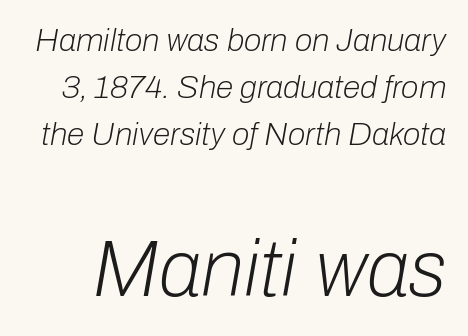
{"italic": "yes", "lean": "right", "slant_degrees": 10, "bold": "no", "weight": "light", "width": "normal", "stroke_contrast": "low", "x_height": "medium", "monospaced": "no", "underline": "no", "line_spacing": "normal", "line_spacing_ratio": 1.47, "letter_spacing": "normal", "letter_spacing_em": 0.0, "larger_block": "second", "size_ratio": 2.47, "glyph_px": 79}
